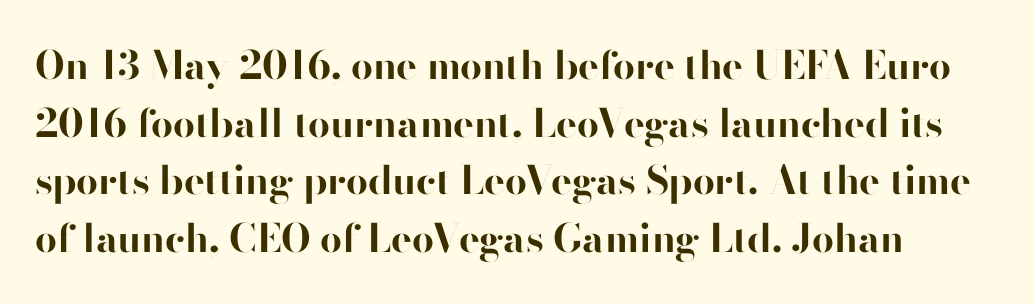
The image shows 39 px bold sans-serif type, upright; set normal line spacing (1.48x), normal letter spacing, not underlined; high stroke contrast and a small x-height.
